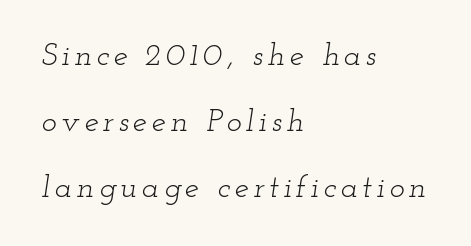
The image shows 32 px light, wide serif type, italic (leaning right); set left-aligned, loose line spacing (2.06x), not underlined; low stroke contrast and a small x-height.
